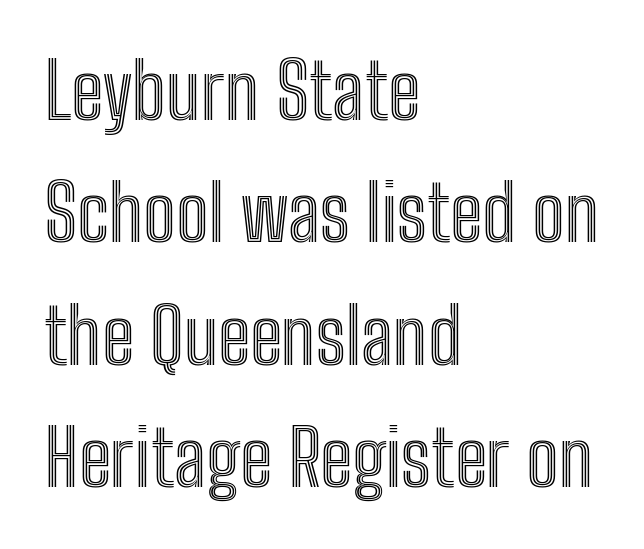
A roman cut, with each character standing at attention. The rendering uses natural spacing where letterforms have individual widths. No extra tracking has been applied to these lines. Visually the block forms a straight wall on the left and a jagged coastline on the right. The zone under the glyphs is completely vacant.
